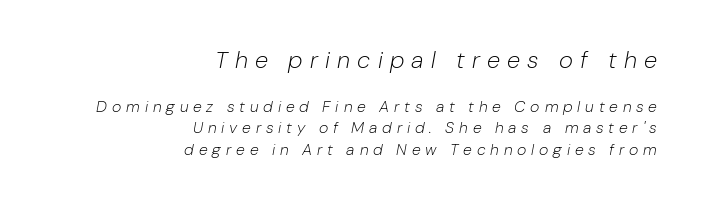
The space between consecutive lines is moderate. One-word summary of the alignment: right. Has an underline been added? It has not. The letters look calm and open, with moderate or lighter stems.
